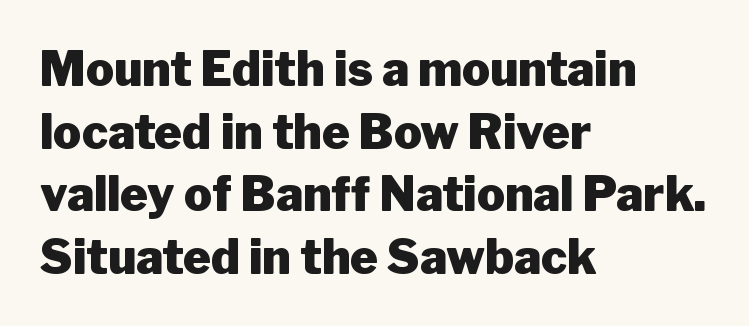
{"serif": "no", "italic": "no", "bold": "yes", "weight": "heavy", "width": "normal", "stroke_contrast": "low", "x_height": "medium", "monospaced": "no", "underline": "no", "align": "left", "line_spacing": "normal", "line_spacing_ratio": 1.33, "letter_spacing": "normal", "letter_spacing_em": 0.0, "glyph_px": 47}
